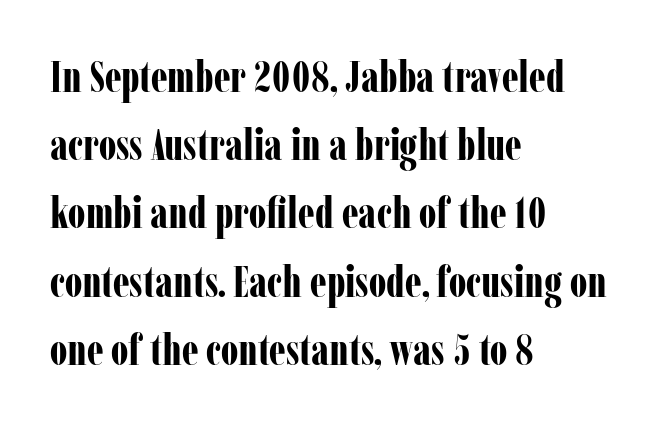
Q: Is the text bold? A: Yes.
Q: Is the text italic (slanted)? A: No, it is upright.
Q: Is the typeface a serif or a sans-serif typeface? A: Serif.
Q: Is the text underlined? A: No.
Q: How is the paragraph aligned? A: Left-aligned.
Q: Is the spacing between letters normal or unusually wide? A: Normal.
Q: Is the spacing between lines tight, normal or loose? A: Normal.
Q: Width (condensed, normal, or wide)? A: Condensed.
Q: Stroke contrast? A: Low.
Q: x-height? A: Medium.
Q: Monospaced? A: No.
